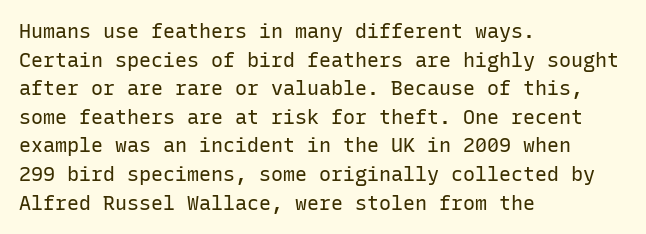
The image shows 20 px text type, upright; set left-aligned, normal line spacing (1.43x), normal letter spacing, not underlined.
